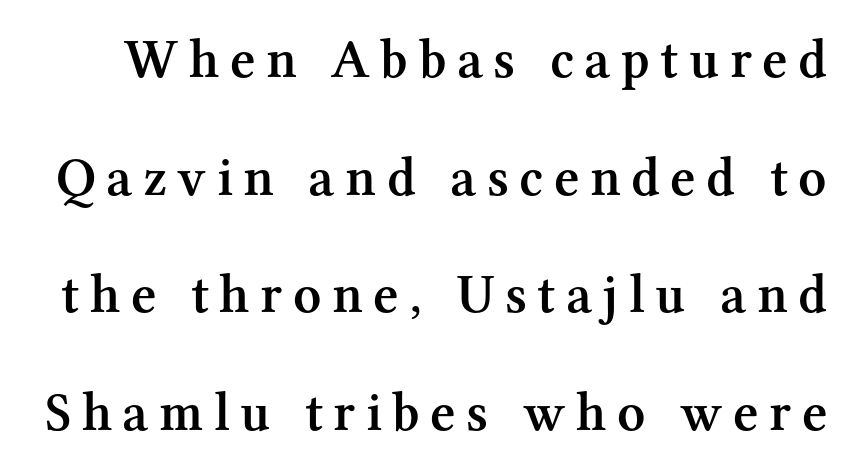
Typographic density is moderately raised because the face is semibold. Horizontal bands of white between lines are thick stripes. Rule under the text: the space is simply empty. The font family rendered here belongs to the serif group.
